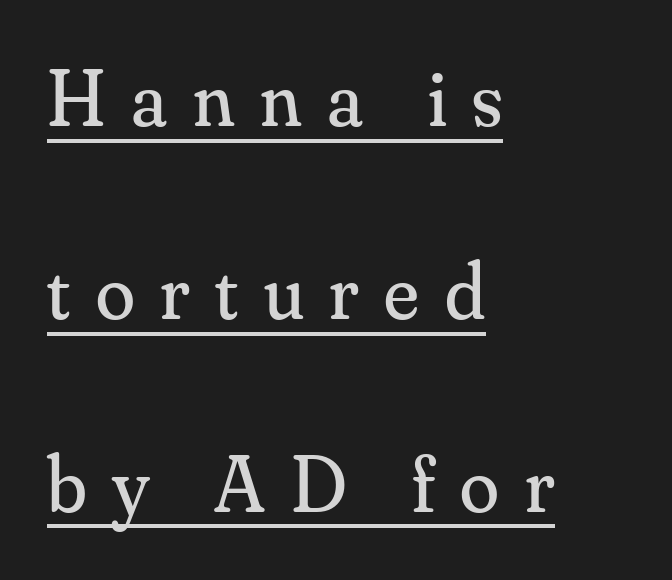
Q: Is the text bold? A: No.
Q: Is the text italic (slanted)? A: No, it is upright.
Q: Is the typeface a serif or a sans-serif typeface? A: Serif.
Q: Is the text underlined? A: Yes.
Q: How is the paragraph aligned? A: Left-aligned.
Q: Is the spacing between letters normal or unusually wide? A: Unusually wide.
Q: Is the spacing between lines tight, normal or loose? A: Loose.
Q: Width (condensed, normal, or wide)? A: Normal.
Q: Stroke contrast? A: Medium.
Q: x-height? A: Small.
Q: Monospaced? A: No.
